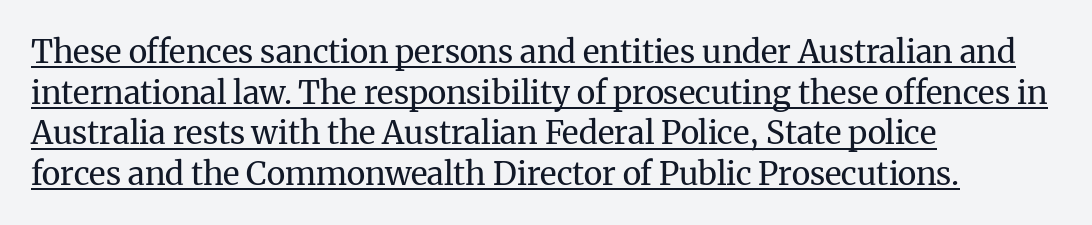
Q: Is the text bold? A: No.
Q: Is the text italic (slanted)? A: No, it is upright.
Q: Is the typeface a serif or a sans-serif typeface? A: Serif.
Q: Is the text underlined? A: Yes.
Q: How is the paragraph aligned? A: Left-aligned.
Q: Is the spacing between letters normal or unusually wide? A: Normal.
Q: Is the spacing between lines tight, normal or loose? A: Normal.
Q: Width (condensed, normal, or wide)? A: Normal.
Q: Stroke contrast? A: Medium.
Q: x-height? A: Medium.
Q: Monospaced? A: No.
